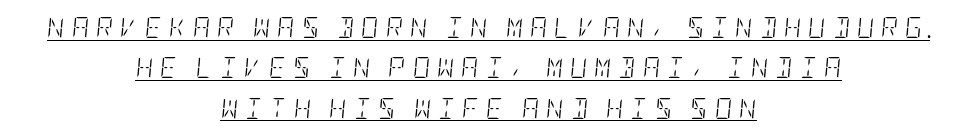
{"italic": "yes", "lean": "right", "slant_degrees": 5, "bold": "no", "underline": "yes", "align": "center", "line_spacing": "loose", "line_spacing_ratio": 1.92, "letter_spacing": "wide", "letter_spacing_em": 0.34, "glyph_px": 21}
